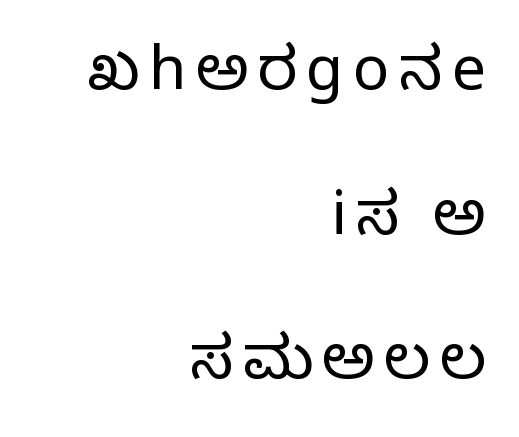
{"serif": "no", "italic": "no", "bold": "no", "weight": "light", "width": "normal", "stroke_contrast": "low", "x_height": "medium", "monospaced": "no", "underline": "no", "align": "right", "line_spacing": "loose", "line_spacing_ratio": 2.37, "glyph_px": 61}
